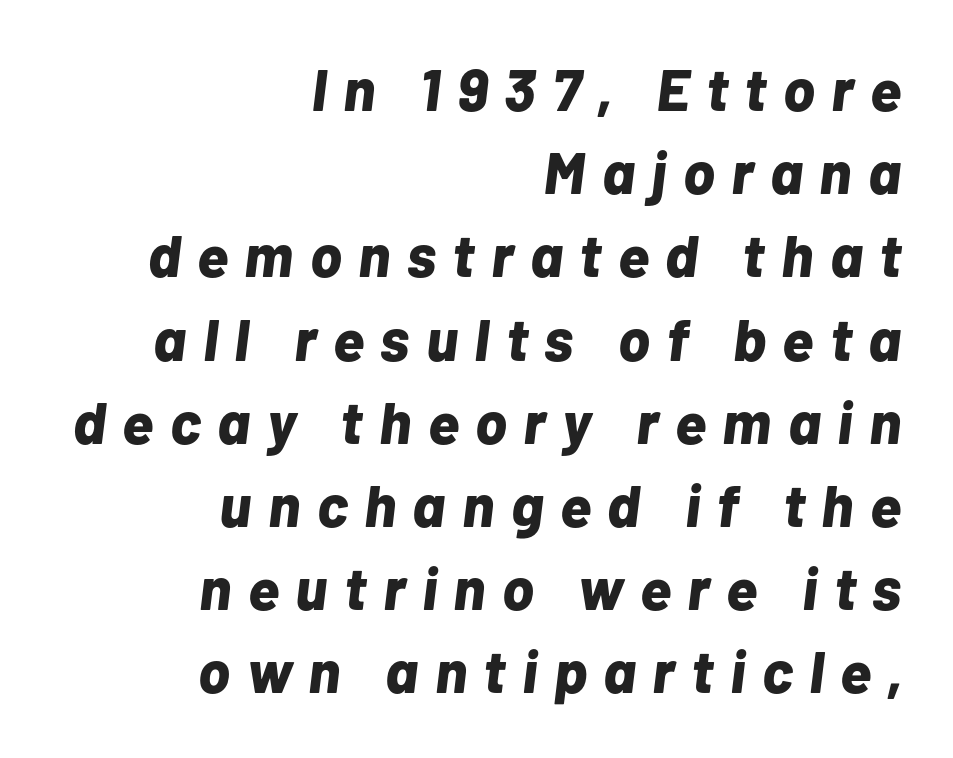
{"italic": "yes", "lean": "right", "slant_degrees": 7, "bold": "yes", "weight": "bold", "width": "normal", "stroke_contrast": "low", "x_height": "medium", "monospaced": "no", "underline": "no", "align": "right", "line_spacing": "normal", "line_spacing_ratio": 1.41, "letter_spacing": "wide", "letter_spacing_em": 0.28, "glyph_px": 59}
